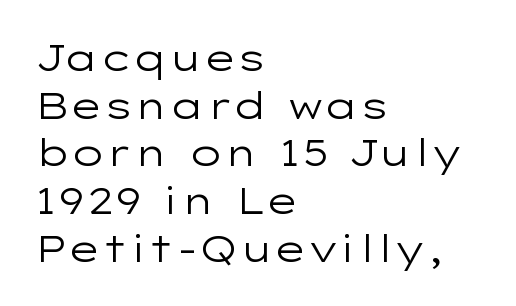
The image shows 37 px regular-weight, wide sans-serif type, upright; set left-aligned, normal line spacing (1.29x), normal letter spacing, not underlined; low stroke contrast and a medium x-height.
